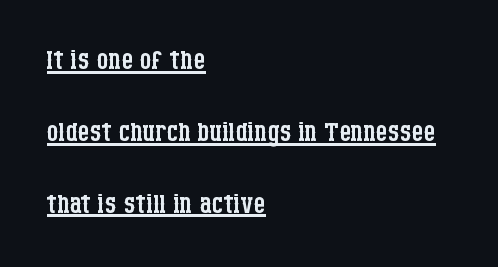
The image shows 37 px regular-weight, condensed serif type, upright; set left-aligned, loose line spacing (1.94x), normal letter spacing, underlined; low stroke contrast and a large x-height.
